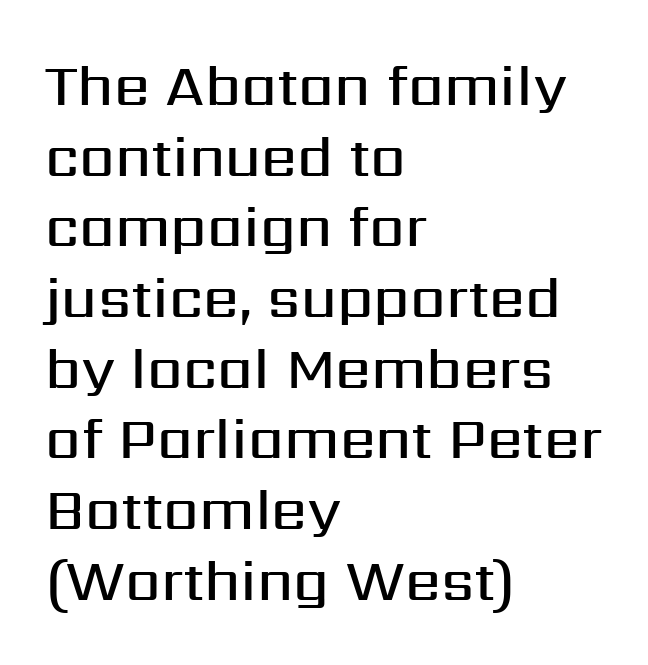
Q: Is the text bold? A: Semi-bold.
Q: Is the text italic (slanted)? A: No, it is upright.
Q: Is the typeface a serif or a sans-serif typeface? A: Sans-serif.
Q: Is the text underlined? A: No.
Q: How is the paragraph aligned? A: Left-aligned.
Q: Is the spacing between letters normal or unusually wide? A: Normal.
Q: Width (condensed, normal, or wide)? A: Normal.
Q: Stroke contrast? A: Medium.
Q: x-height? A: Medium.
Q: Monospaced? A: No.
